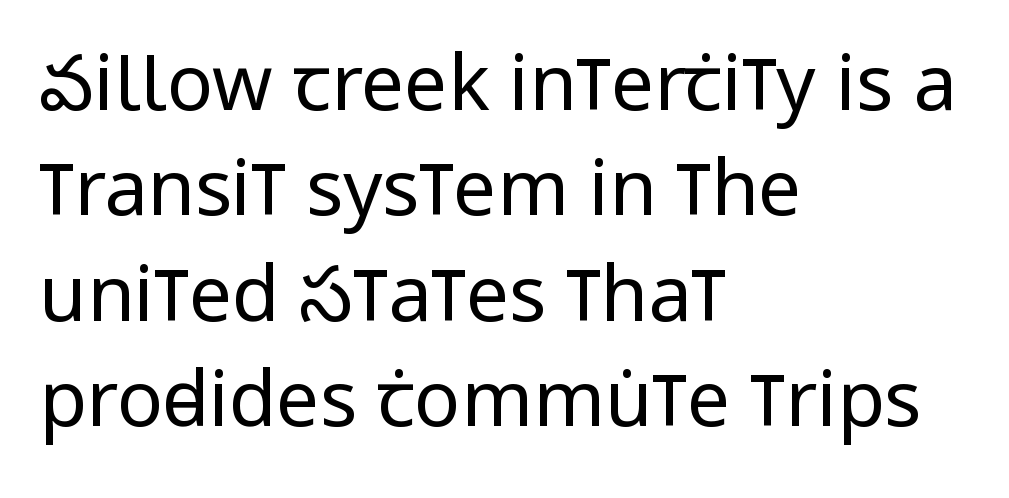
The image shows 77 px regular-weight, condensed sans-serif type, upright; set left-aligned, normal line spacing (1.37x), normal letter spacing, not underlined; low stroke contrast and a large x-height.
